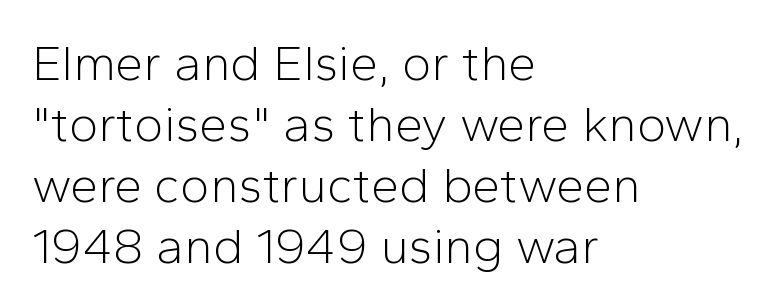
Q: Is the text bold? A: No.
Q: Is the text italic (slanted)? A: No, it is upright.
Q: Is the typeface a serif or a sans-serif typeface? A: Sans-serif.
Q: Is the text underlined? A: No.
Q: How is the paragraph aligned? A: Left-aligned.
Q: Is the spacing between letters normal or unusually wide? A: Normal.
Q: Width (condensed, normal, or wide)? A: Normal.
Q: Stroke contrast? A: Low.
Q: x-height? A: Medium.
Q: Monospaced? A: No.
